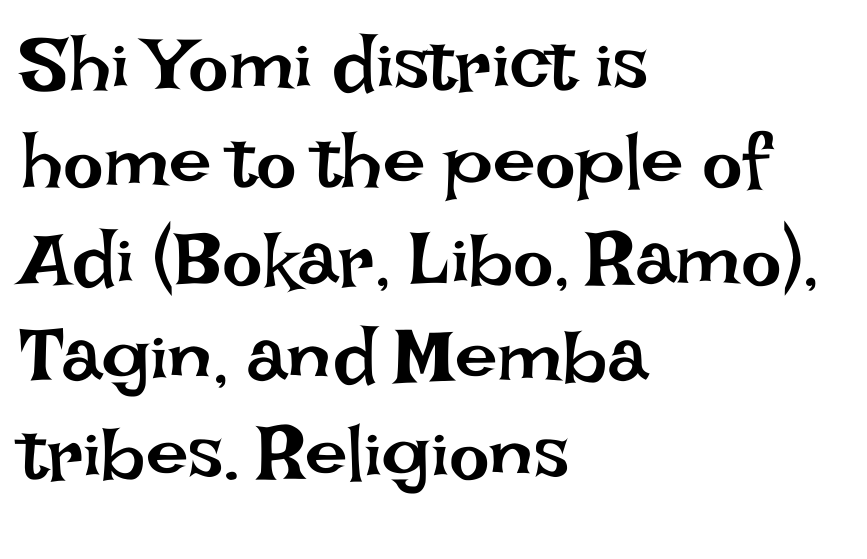
{"italic": "no", "bold": "no", "weight": "regular", "width": "normal", "stroke_contrast": "low", "x_height": "large", "monospaced": "no", "underline": "no", "align": "left", "line_spacing": "normal", "line_spacing_ratio": 1.28, "letter_spacing": "normal", "letter_spacing_em": 0.0, "glyph_px": 76}
